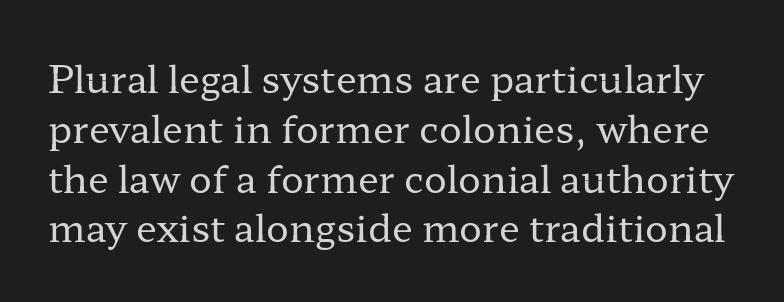
The image shows 38 px regular-weight, wide serif type, upright; set normal line spacing (1.31x), normal letter spacing, not underlined; low stroke contrast and a medium x-height.
